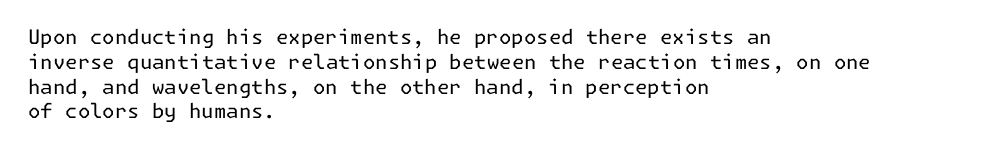
{"italic": "no", "bold": "no", "underline": "no", "align": "left", "line_spacing_ratio": 1.24, "letter_spacing": "normal", "letter_spacing_em": 0.0, "glyph_px": 20}
